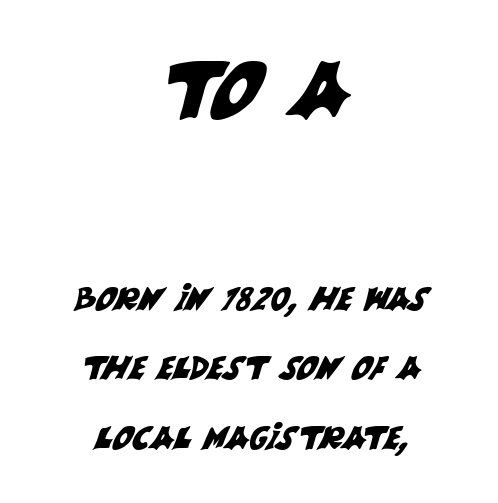
The designer went with a sans here, leaving each stem footless. The paragraph has two soft edges and a firm central axis. The type is set solid horizontally, with unmodified tracking. Two sizes are in play, and the larger belongs to the first block.
